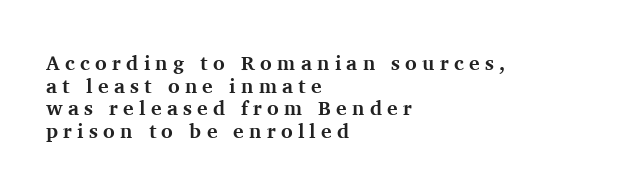
{"italic": "no", "bold": "yes", "underline": "no", "align": "left", "line_spacing": "tight", "line_spacing_ratio": 1.13, "letter_spacing": "wide", "letter_spacing_em": 0.26, "glyph_px": 20}
